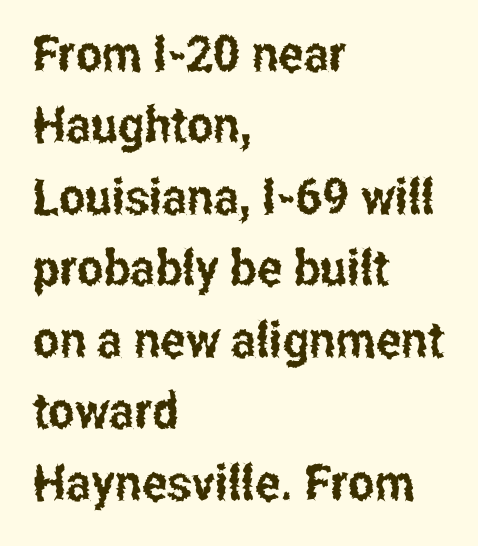
The image shows 50 px condensed sans-serif type, upright; set left-aligned, normal line spacing (1.43x), normal letter spacing, not underlined; low stroke contrast and a medium x-height.
